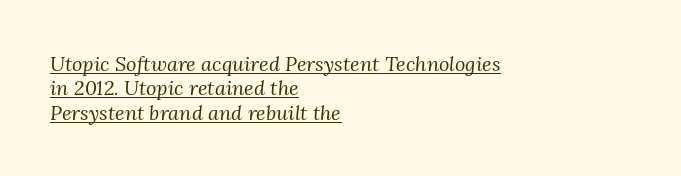
Q: Is the text bold? A: No.
Q: Is the text italic (slanted)? A: Yes, it leans right by about 3 degrees.
Q: Is the text underlined? A: Yes.
Q: How is the paragraph aligned? A: Left-aligned.
Q: Is the spacing between letters normal or unusually wide? A: Normal.
